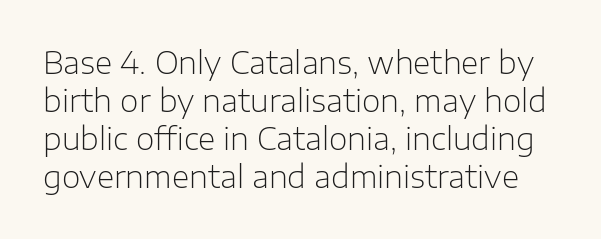
The image shows 30 px light sans-serif type, upright; set normal line spacing (1.27x), normal letter spacing, not underlined; low stroke contrast and a medium x-height.
